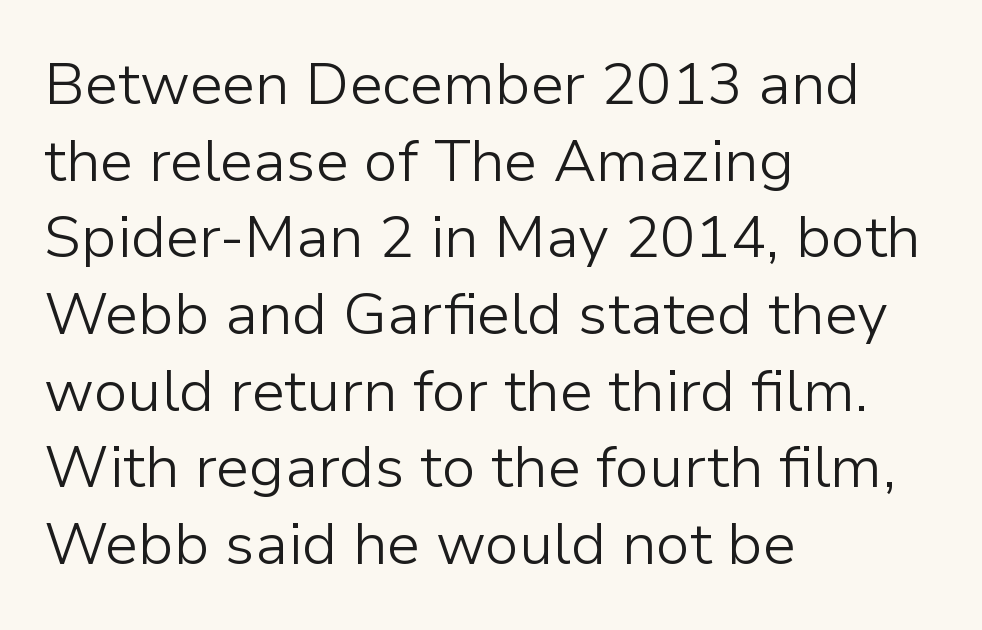
The image shows 59 px light sans-serif type, upright; set left-aligned, normal line spacing (1.3x), normal letter spacing, not underlined; low stroke contrast and a medium x-height.
